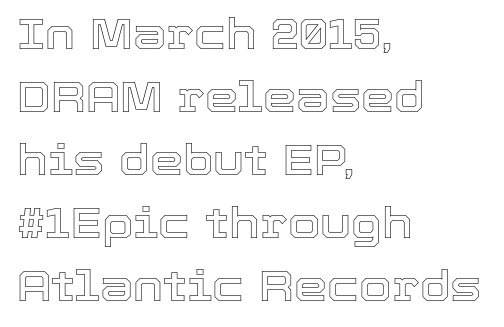
{"italic": "no", "width": "normal", "x_height": "medium", "monospaced": "no", "underline": "no", "align": "left", "line_spacing": "normal", "line_spacing_ratio": 1.5, "letter_spacing": "normal", "letter_spacing_em": 0.0, "glyph_px": 42}
